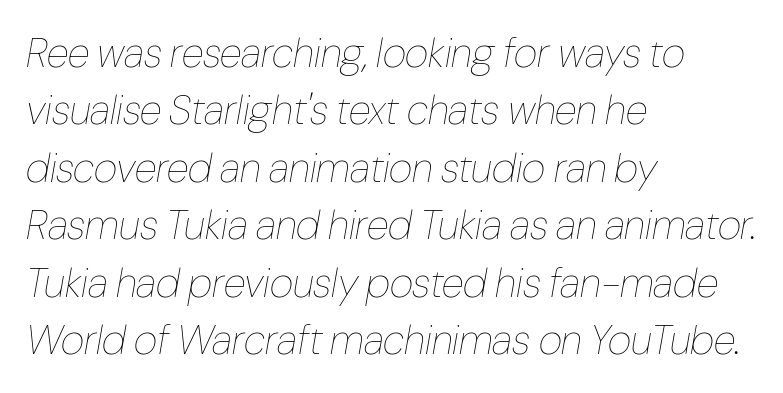
Q: Is the text bold? A: No.
Q: Is the text italic (slanted)? A: Yes, it leans right by about 10 degrees.
Q: Is the text underlined? A: No.
Q: How is the paragraph aligned? A: Left-aligned.
Q: Is the spacing between letters normal or unusually wide? A: Normal.
Q: Is the spacing between lines tight, normal or loose? A: Normal.
Q: Width (condensed, normal, or wide)? A: Condensed.
Q: Stroke contrast? A: Low.
Q: x-height? A: Medium.
Q: Monospaced? A: No.
